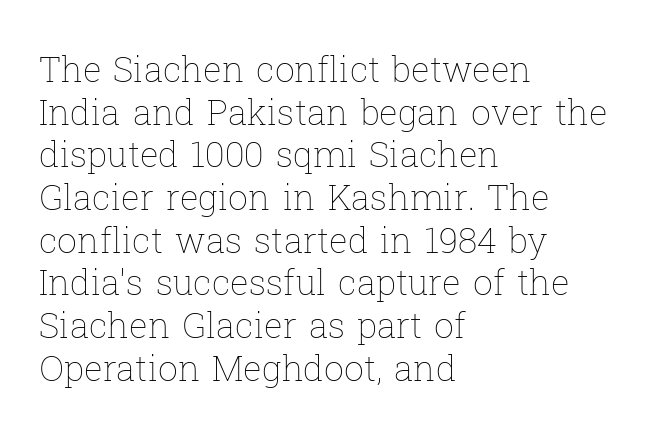
Q: Is the text bold? A: No.
Q: Is the text italic (slanted)? A: No, it is upright.
Q: Is the text underlined? A: No.
Q: How is the paragraph aligned? A: Left-aligned.
Q: Is the spacing between letters normal or unusually wide? A: Normal.
Q: Width (condensed, normal, or wide)? A: Normal.
Q: Stroke contrast? A: Low.
Q: x-height? A: Medium.
Q: Monospaced? A: No.
